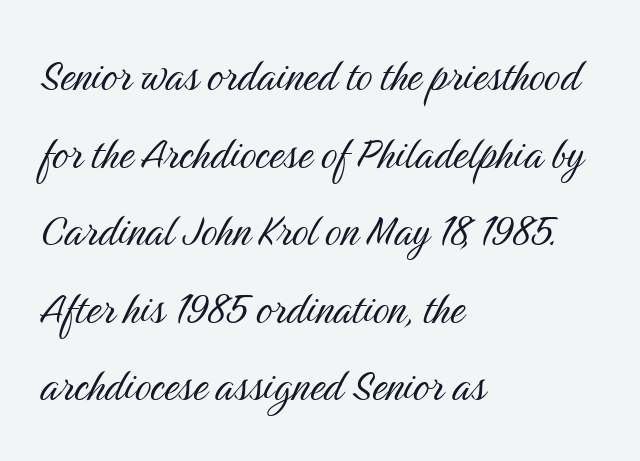
Nothing heavy about these letters — not bold at all. Honestly, the row spacing looks completely unremarkable. This is sans-serif lettering, the kind often seen on screens and signage. You could not count columns in this text — the font is proportionally spaced. Leftover space on each line is placed entirely after the last word. Descenders are the only things crossing below the line.
